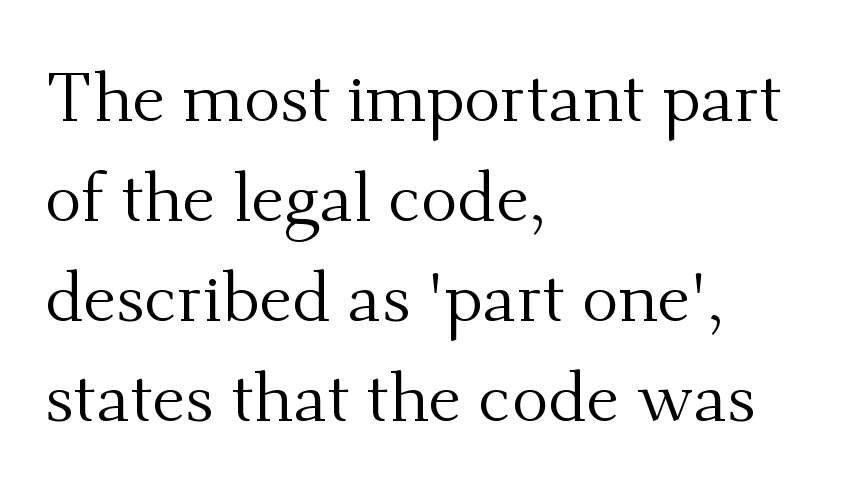
{"serif": "yes", "italic": "no", "bold": "no", "weight": "regular", "width": "normal", "stroke_contrast": "medium", "x_height": "small", "monospaced": "no", "underline": "no", "align": "left", "line_spacing": "normal", "line_spacing_ratio": 1.45, "letter_spacing": "normal", "letter_spacing_em": 0.0, "glyph_px": 69}
